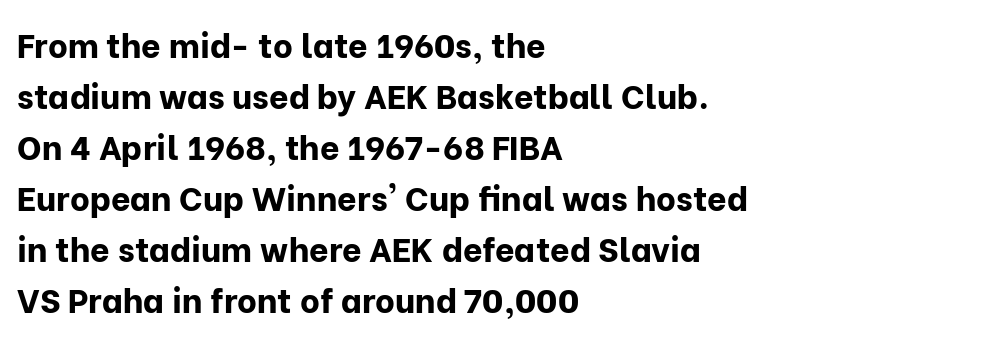
Q: Is the text bold? A: Yes.
Q: Is the text italic (slanted)? A: No, it is upright.
Q: Is the typeface a serif or a sans-serif typeface? A: Sans-serif.
Q: Is the text underlined? A: No.
Q: How is the paragraph aligned? A: Left-aligned.
Q: Is the spacing between letters normal or unusually wide? A: Normal.
Q: Is the spacing between lines tight, normal or loose? A: Normal.
Q: Width (condensed, normal, or wide)? A: Normal.
Q: Stroke contrast? A: Low.
Q: x-height? A: Medium.
Q: Monospaced? A: No.
